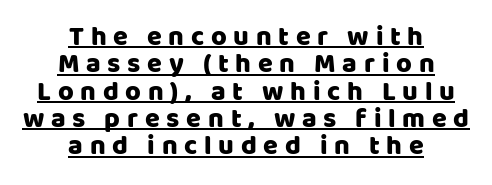
The image shows 27 px text type, upright; set centered, tight line spacing (1.01x), unusually wide letter spacing (+0.25 em), underlined.
